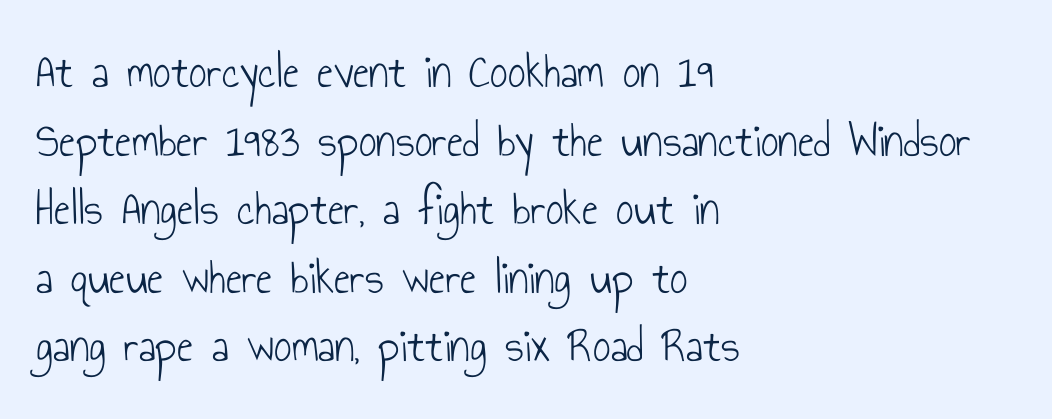
{"serif": "no", "italic": "no", "bold": "no", "weight": "light", "width": "condensed", "stroke_contrast": "low", "x_height": "small", "monospaced": "no", "underline": "no", "align": "left", "line_spacing": "normal", "line_spacing_ratio": 1.4, "letter_spacing": "normal", "letter_spacing_em": 0.0, "glyph_px": 49}
